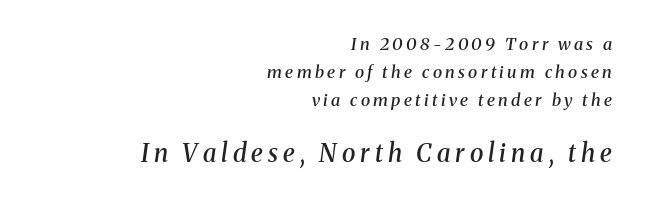
The image shows 25 px text type, italic (leaning right); set right-aligned, normal line spacing (1.65x), unusually wide letter spacing (+0.2 em), not underlined; the second (bottom) block is 1.47x larger.
